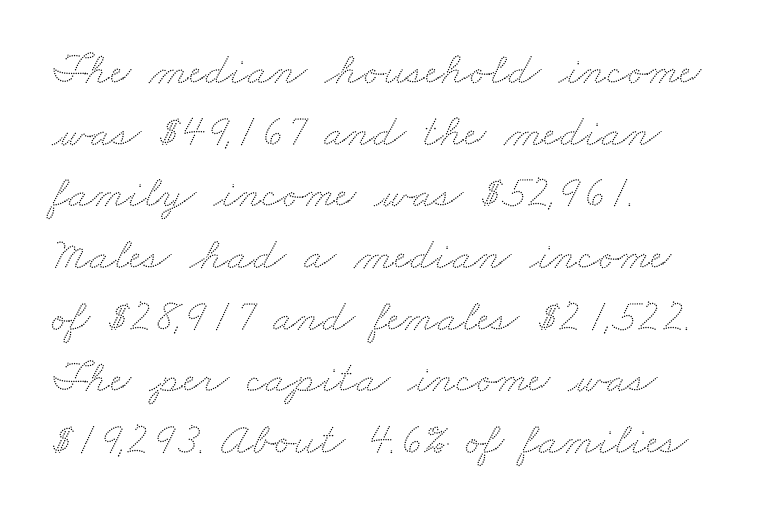
The image shows 46 px wide type; set left-aligned, normal line spacing (1.34x), normal letter spacing, not underlined; low stroke contrast and a small x-height.
